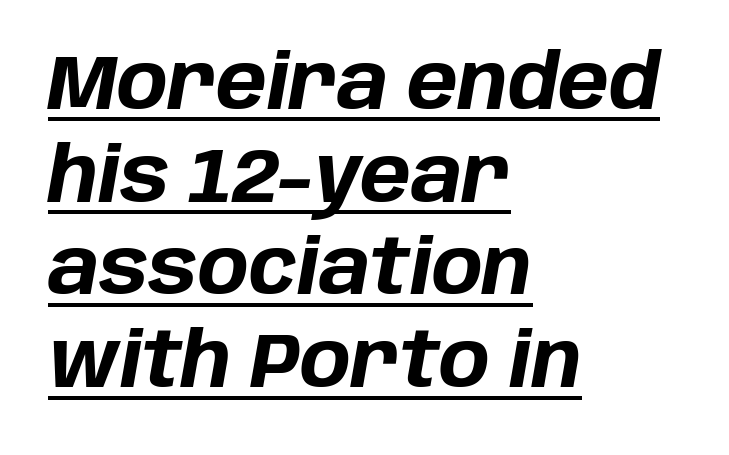
{"italic": "yes", "lean": "right", "slant_degrees": 10, "bold": "yes", "weight": "bold", "width": "normal", "stroke_contrast": "low", "x_height": "large", "monospaced": "no", "underline": "yes", "align": "left", "line_spacing_ratio": 1.22, "letter_spacing": "normal", "letter_spacing_em": 0.0, "glyph_px": 76}
